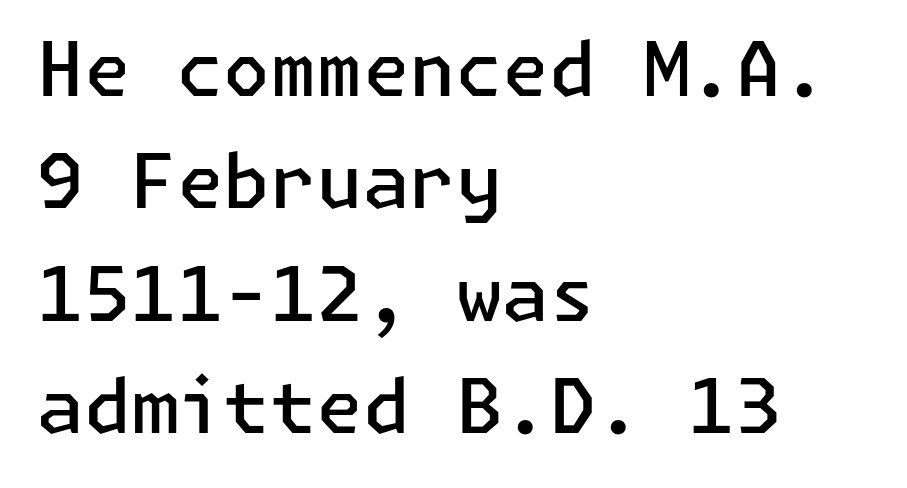
The image shows 75 px semibold sans-serif type, upright; set left-aligned, normal line spacing (1.5x), normal letter spacing, not underlined; low stroke contrast and a medium x-height.
